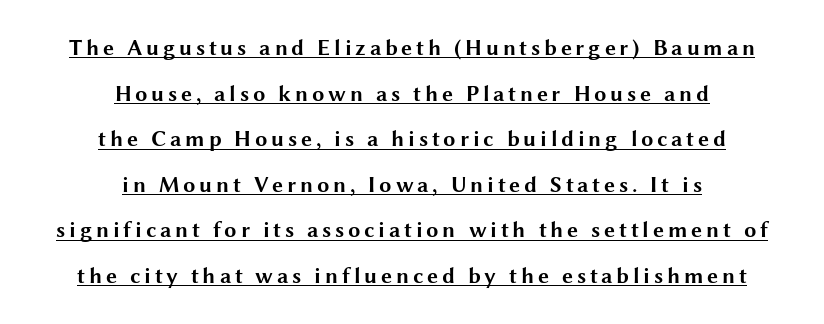
The image shows 22 px bold type, upright; set centered, loose line spacing (2.07x), underlined.
